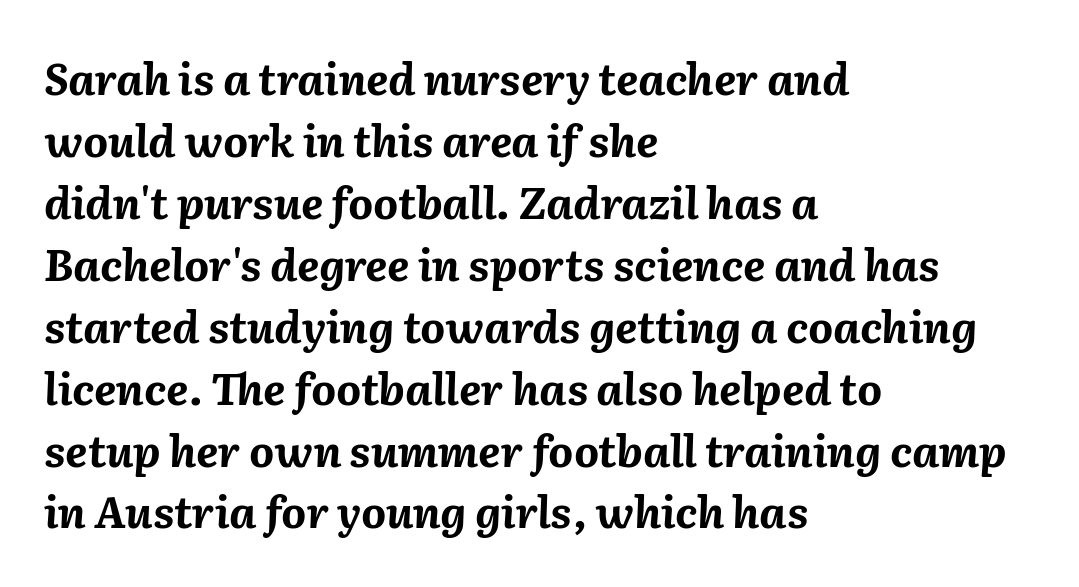
{"italic": "yes", "lean": "right", "slant_degrees": 2, "bold": "yes", "weight": "bold", "width": "normal", "stroke_contrast": "medium", "x_height": "medium", "monospaced": "no", "underline": "no", "align": "left", "line_spacing": "normal", "line_spacing_ratio": 1.44, "letter_spacing": "normal", "letter_spacing_em": 0.0, "glyph_px": 43}
